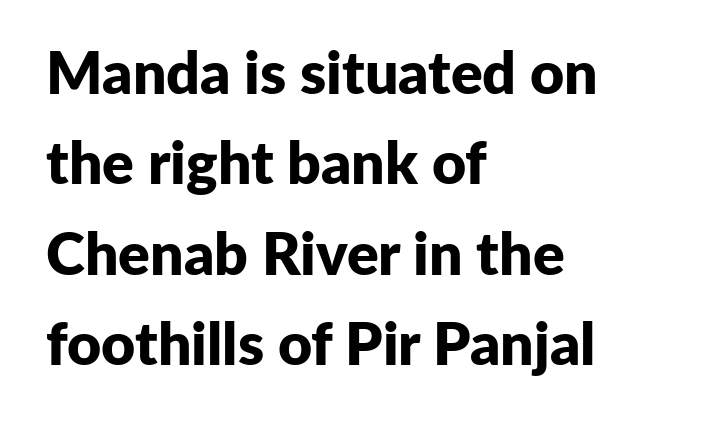
The image shows 59 px bold sans-serif type, upright; set left-aligned, normal line spacing (1.53x), normal letter spacing, not underlined; low stroke contrast and a medium x-height.
